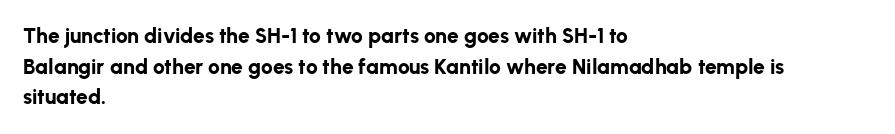
The image shows 21 px bold type, upright; set left-aligned, normal line spacing (1.46x), normal letter spacing, not underlined.
